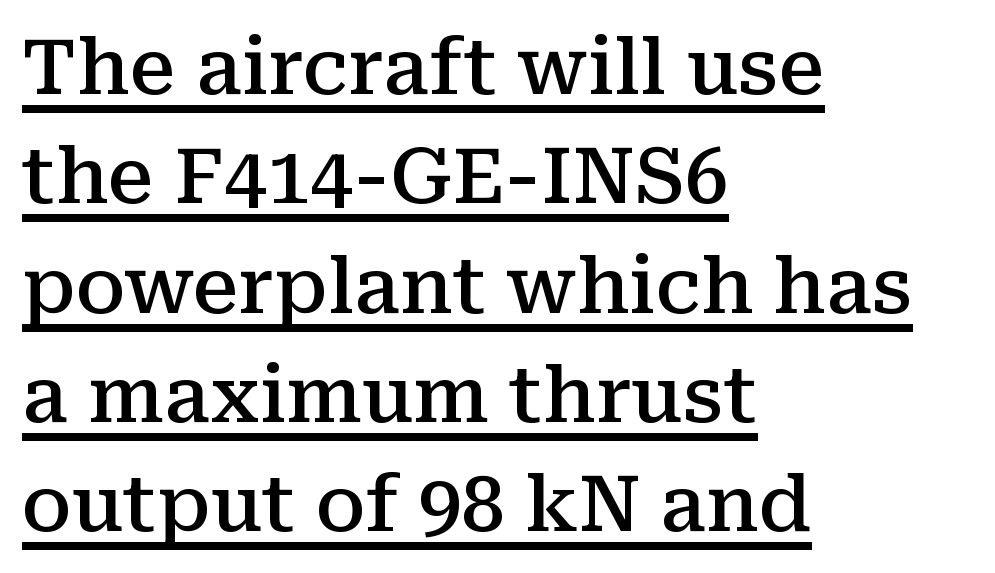
As a designer I'd log this as weight 600, semibold. Look at the tracking — it's just the regular setting, nothing added. The rendering uses natural spacing where letterforms have individual widths. Reading down the column, the eye jumps a familiar distance to each next line. Glance below the letters and you will spot a drawn line. Letterform terminals end in serifs throughout the passage.
